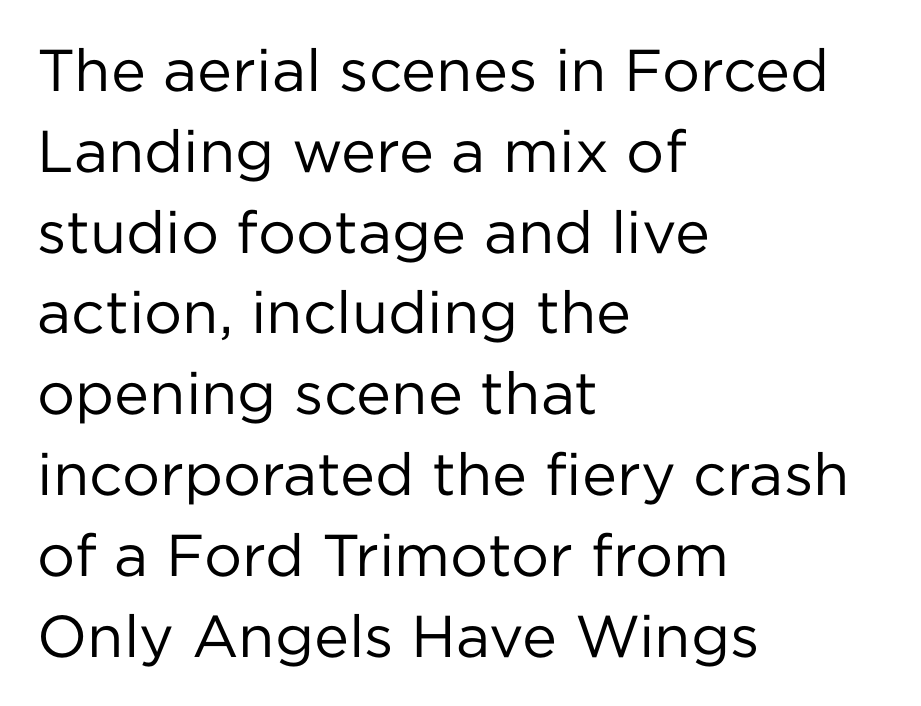
{"serif": "no", "italic": "no", "bold": "no", "weight": "regular", "width": "normal", "stroke_contrast": "low", "x_height": "medium", "monospaced": "no", "underline": "no", "align": "left", "line_spacing": "normal", "line_spacing_ratio": 1.37, "letter_spacing": "normal", "letter_spacing_em": 0.0, "glyph_px": 59}
